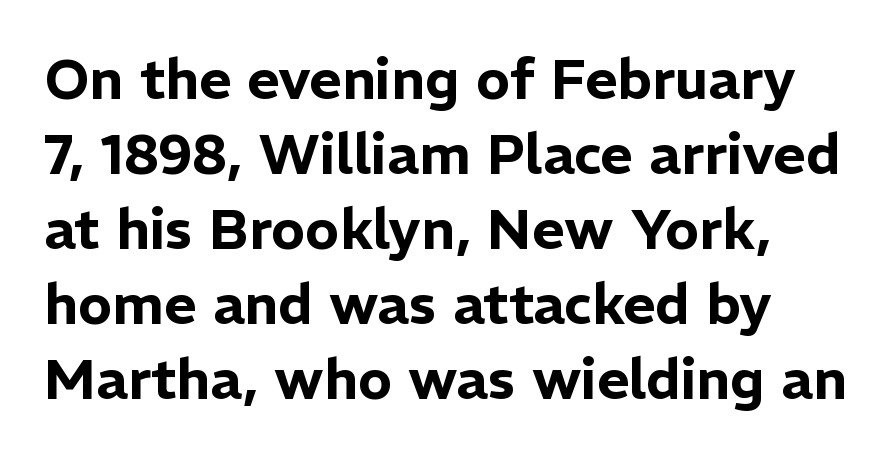
{"serif": "no", "italic": "no", "width": "normal", "stroke_contrast": "low", "x_height": "medium", "monospaced": "no", "underline": "no", "line_spacing": "normal", "line_spacing_ratio": 1.34, "letter_spacing": "normal", "letter_spacing_em": 0.0, "glyph_px": 56}
